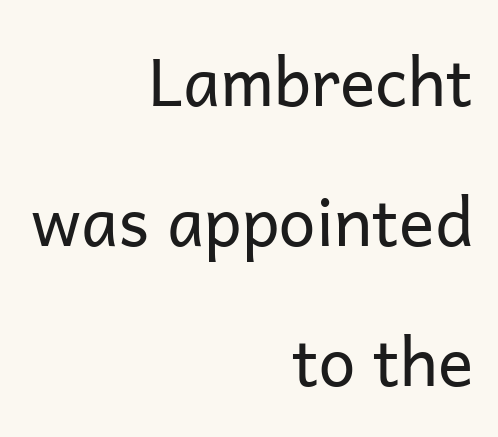
Q: Is the text bold? A: No.
Q: Is the text italic (slanted)? A: No, it is upright.
Q: Is the typeface a serif or a sans-serif typeface? A: Sans-serif.
Q: Is the text underlined? A: No.
Q: How is the paragraph aligned? A: Right-aligned.
Q: Is the spacing between letters normal or unusually wide? A: Normal.
Q: Is the spacing between lines tight, normal or loose? A: Loose.
Q: Width (condensed, normal, or wide)? A: Normal.
Q: Stroke contrast? A: Low.
Q: x-height? A: Medium.
Q: Monospaced? A: No.
